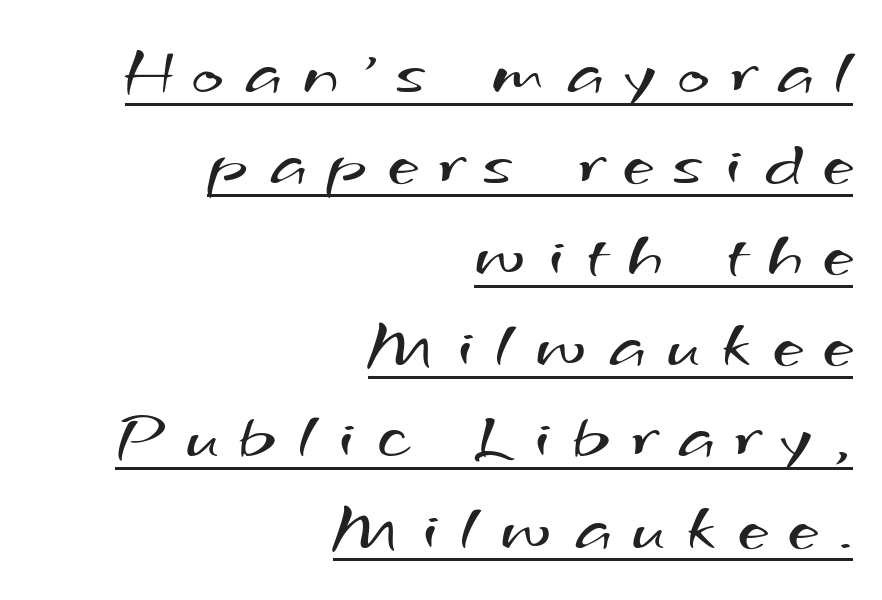
Q: Is the text bold? A: No.
Q: Is the typeface a serif or a sans-serif typeface? A: Sans-serif.
Q: Is the text underlined? A: Yes.
Q: How is the paragraph aligned? A: Right-aligned.
Q: Is the spacing between letters normal or unusually wide? A: Unusually wide.
Q: Is the spacing between lines tight, normal or loose? A: Normal.
Q: Width (condensed, normal, or wide)? A: Wide.
Q: Stroke contrast? A: Medium.
Q: x-height? A: Small.
Q: Monospaced? A: No.
